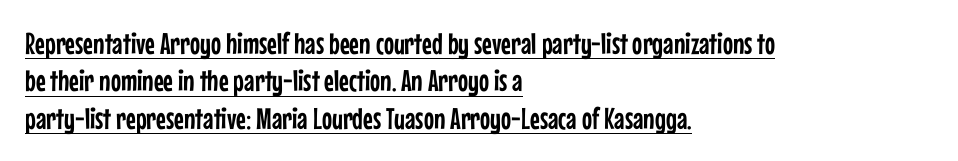
{"serif": "no", "italic": "no", "width": "condensed", "stroke_contrast": "low", "x_height": "medium", "monospaced": "no", "underline": "yes", "align": "left", "line_spacing": "normal", "line_spacing_ratio": 1.25, "letter_spacing": "normal", "letter_spacing_em": 0.0, "glyph_px": 30}
